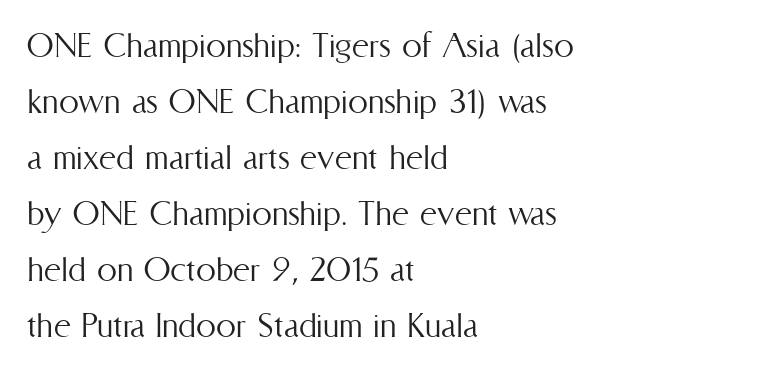
Q: Is the text bold? A: No.
Q: Is the text italic (slanted)? A: No, it is upright.
Q: Is the text underlined? A: No.
Q: How is the paragraph aligned? A: Left-aligned.
Q: Is the spacing between letters normal or unusually wide? A: Normal.
Q: Is the spacing between lines tight, normal or loose? A: Normal.
Q: Width (condensed, normal, or wide)? A: Condensed.
Q: Stroke contrast? A: Medium.
Q: x-height? A: Medium.
Q: Monospaced? A: No.
